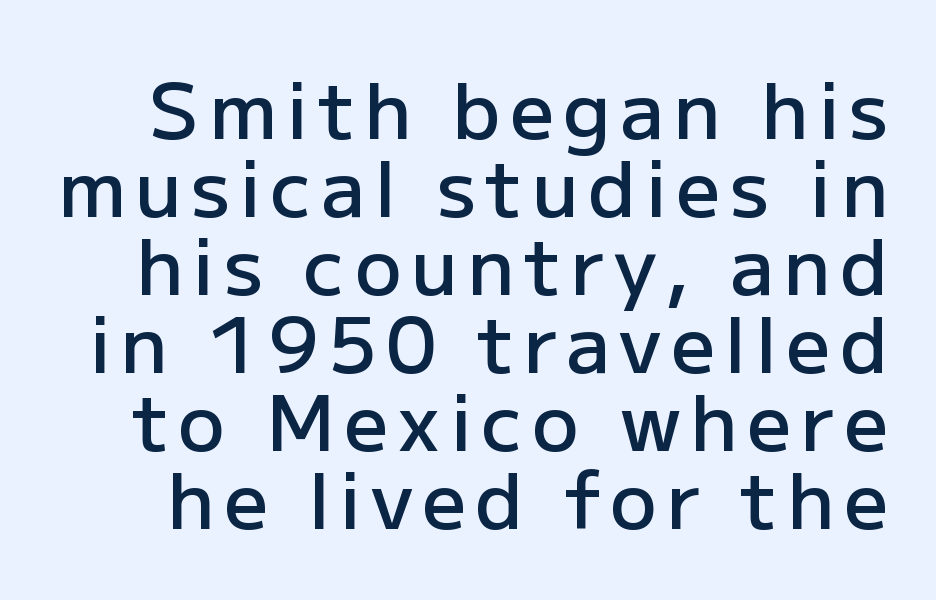
{"serif": "no", "italic": "no", "bold": "semi", "weight": "semibold", "width": "normal", "stroke_contrast": "low", "x_height": "medium", "monospaced": "no", "underline": "no", "line_spacing": "tight", "line_spacing_ratio": 1.0, "glyph_px": 78}
